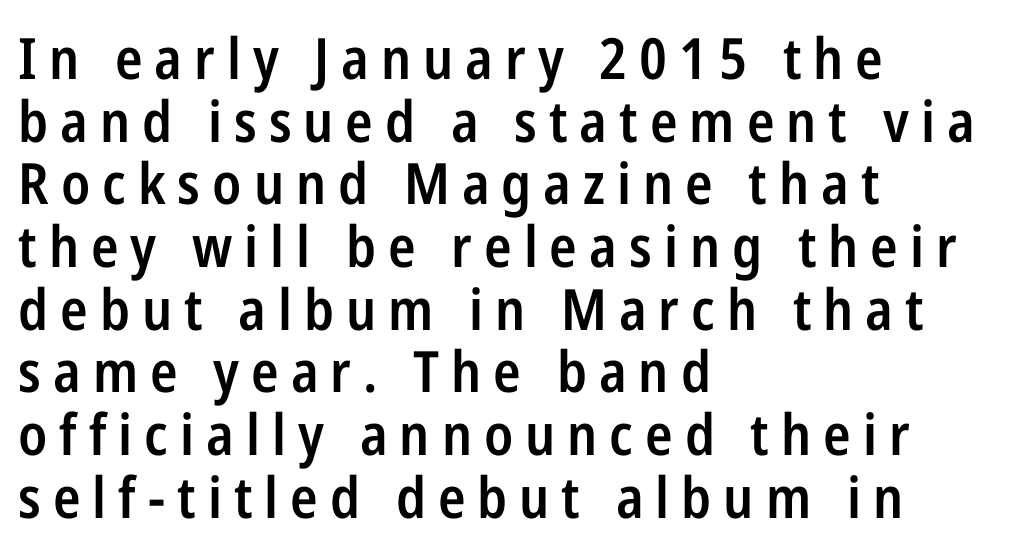
Q: Is the text bold? A: Semi-bold.
Q: Is the text italic (slanted)? A: No, it is upright.
Q: Is the typeface a serif or a sans-serif typeface? A: Sans-serif.
Q: Is the text underlined? A: No.
Q: How is the paragraph aligned? A: Left-aligned.
Q: Is the spacing between letters normal or unusually wide? A: Unusually wide.
Q: Is the spacing between lines tight, normal or loose? A: Tight.
Q: Width (condensed, normal, or wide)? A: Condensed.
Q: Stroke contrast? A: Low.
Q: x-height? A: Medium.
Q: Monospaced? A: No.
